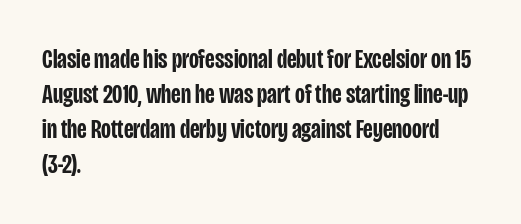
Q: Is the text bold? A: Semi-bold.
Q: Is the text italic (slanted)? A: No, it is upright.
Q: Is the text underlined? A: No.
Q: How is the paragraph aligned? A: Left-aligned.
Q: Is the spacing between letters normal or unusually wide? A: Normal.
Q: Is the spacing between lines tight, normal or loose? A: Normal.
